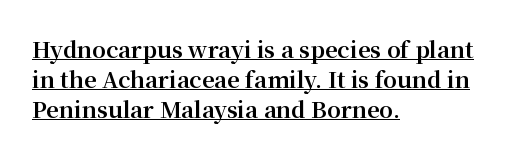
Q: Is the text bold? A: Yes.
Q: Is the text italic (slanted)? A: No, it is upright.
Q: Is the text underlined? A: Yes.
Q: How is the paragraph aligned? A: Left-aligned.
Q: Is the spacing between letters normal or unusually wide? A: Normal.
Q: Is the spacing between lines tight, normal or loose? A: Normal.
